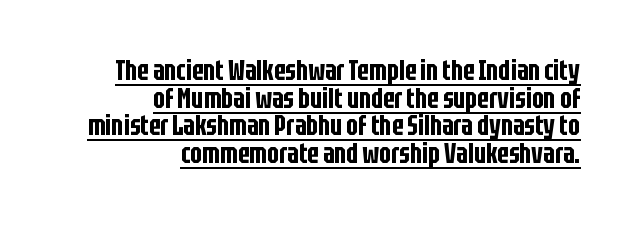
The image shows 28 px condensed sans-serif type, upright; set right-aligned, tight line spacing (0.99x), normal letter spacing, underlined; low stroke contrast and a large x-height.
